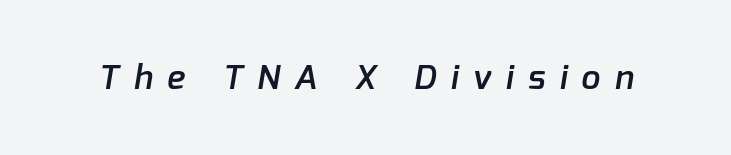
Type without underlining. The typesetting leans somewhat heavy: a semibold. Note the varied advance widths — an 'i' is clearly narrower than an 'm'. Tracking value appears strongly positive — letters spread wide. Examine the stroke ends and you'll find no serifs.
